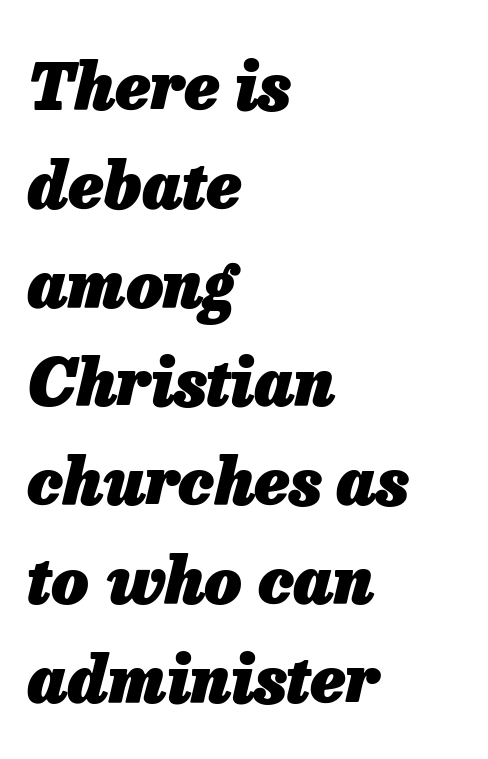
The image shows 65 px heavy type, italic (leaning right); set left-aligned, normal line spacing (1.52x), normal letter spacing, not underlined; low stroke contrast and a medium x-height.
